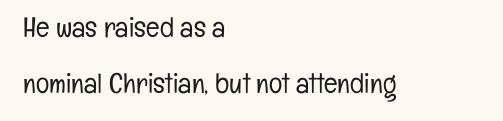
Quick note: interline space is abundant. A typesetter would label this face a sans. In terms of posture, this sample is upright. Between one letter and the next there's only the usual sliver of space.
